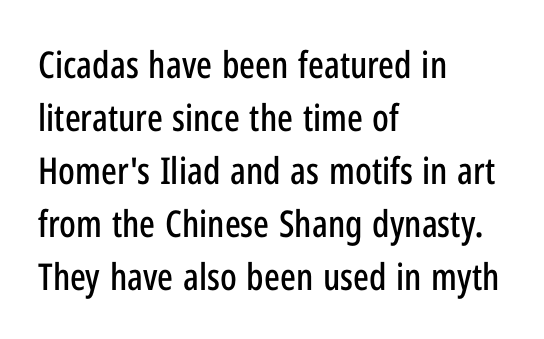
{"serif": "no", "italic": "no", "width": "condensed", "stroke_contrast": "low", "x_height": "medium", "monospaced": "no", "underline": "no", "align": "left", "line_spacing": "normal", "line_spacing_ratio": 1.43, "letter_spacing": "normal", "letter_spacing_em": 0.0, "glyph_px": 37}
